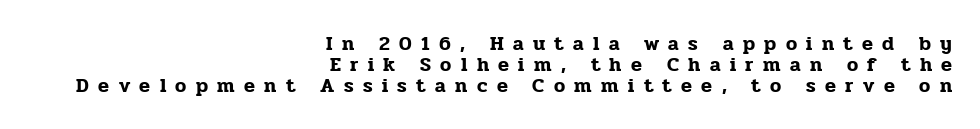
The image shows 20 px text type, upright; set right-aligned, tight line spacing (1.04x), unusually wide letter spacing (+0.47 em), not underlined.
